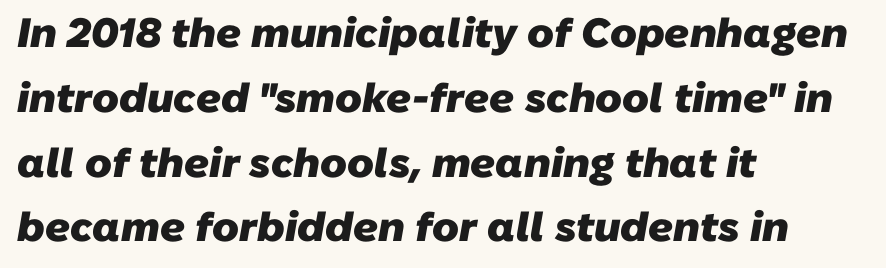
The image shows 41 px heavy sans-serif type; set left-aligned, normal line spacing (1.58x), normal letter spacing, not underlined; low stroke contrast and a medium x-height.
